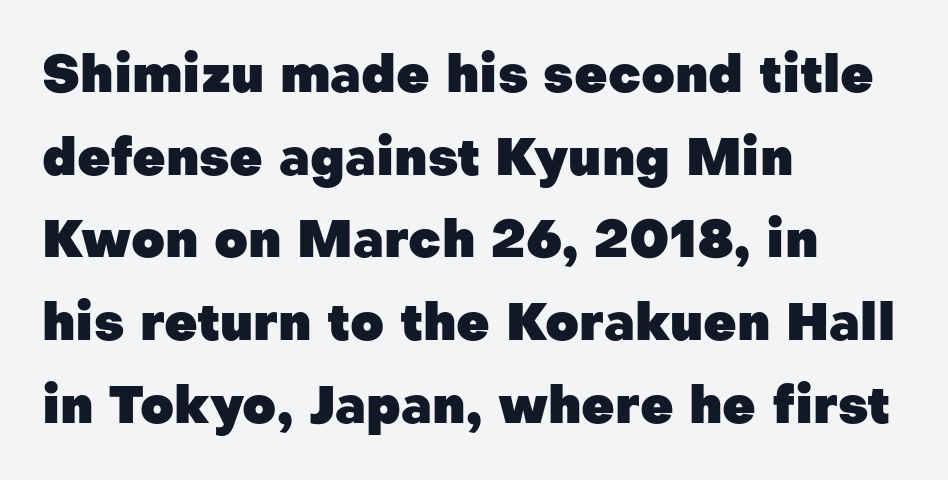
The image shows 52 px heavy sans-serif type, upright; set left-aligned, normal line spacing (1.59x), normal letter spacing, not underlined; low stroke contrast and a medium x-height.
